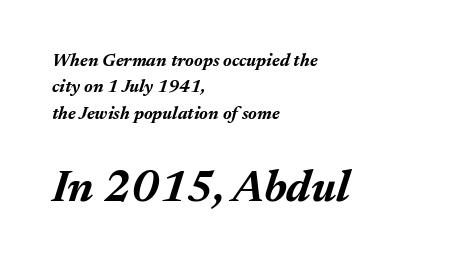
The image shows 45 px bold type, italic (leaning right); set left-aligned, normal line spacing (1.46x), normal letter spacing, not underlined; the second (bottom) block is 2.5x larger; medium stroke contrast and a medium x-height.
